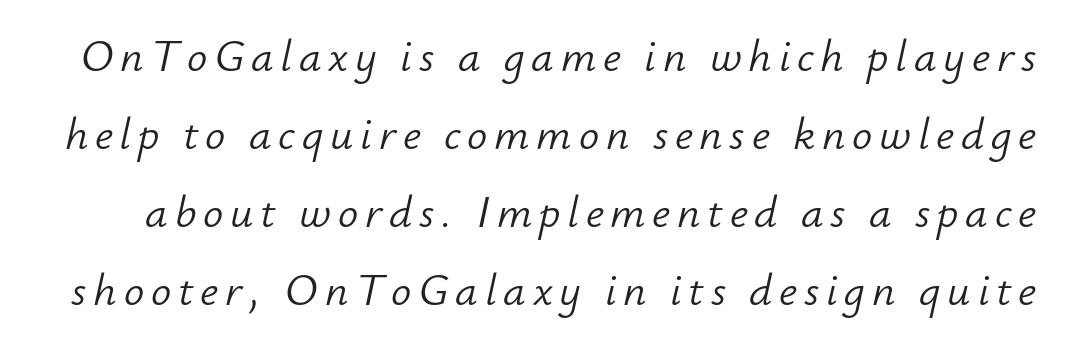
{"italic": "yes", "lean": "right", "slant_degrees": 12, "bold": "no", "weight": "light", "width": "normal", "stroke_contrast": "low", "x_height": "small", "monospaced": "no", "underline": "no", "line_spacing_ratio": 1.73, "glyph_px": 45}
